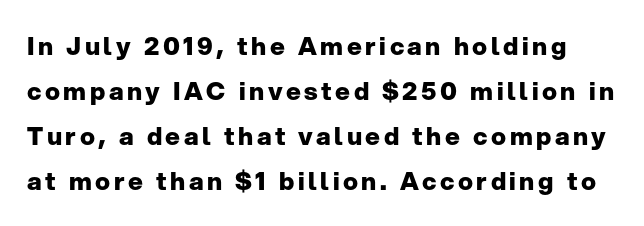
Its strokes are broad and dark, the hallmark of bold type. Underline: absent. Posture: straight, roman, zero tilt.
